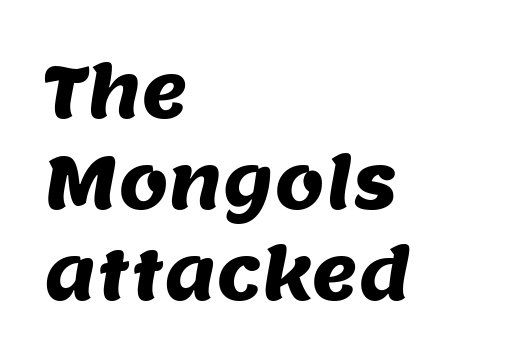
Q: Is the typeface a serif or a sans-serif typeface? A: Sans-serif.
Q: Is the text underlined? A: No.
Q: How is the paragraph aligned? A: Left-aligned.
Q: Is the spacing between letters normal or unusually wide? A: Normal.
Q: Is the spacing between lines tight, normal or loose? A: Normal.
Q: Width (condensed, normal, or wide)? A: Normal.
Q: Stroke contrast? A: Medium.
Q: x-height? A: Large.
Q: Monospaced? A: No.
